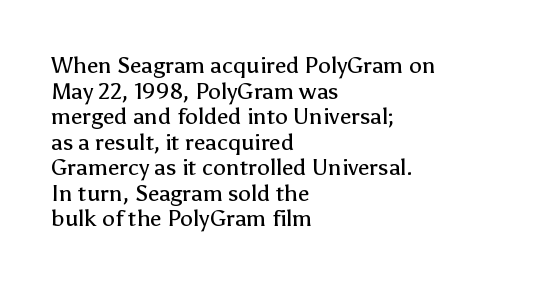
Q: Is the text bold? A: No.
Q: Is the text italic (slanted)? A: No, it is upright.
Q: Is the text underlined? A: No.
Q: How is the paragraph aligned? A: Left-aligned.
Q: Is the spacing between letters normal or unusually wide? A: Normal.
Q: Is the spacing between lines tight, normal or loose? A: Tight.
